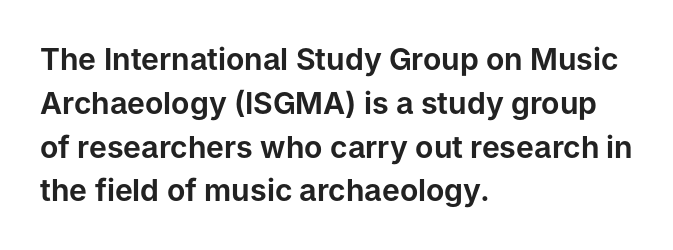
Q: Is the text italic (slanted)? A: No, it is upright.
Q: Is the typeface a serif or a sans-serif typeface? A: Sans-serif.
Q: Is the text underlined? A: No.
Q: How is the paragraph aligned? A: Left-aligned.
Q: Is the spacing between letters normal or unusually wide? A: Normal.
Q: Is the spacing between lines tight, normal or loose? A: Normal.
Q: Width (condensed, normal, or wide)? A: Normal.
Q: Stroke contrast? A: Low.
Q: x-height? A: Medium.
Q: Monospaced? A: No.
